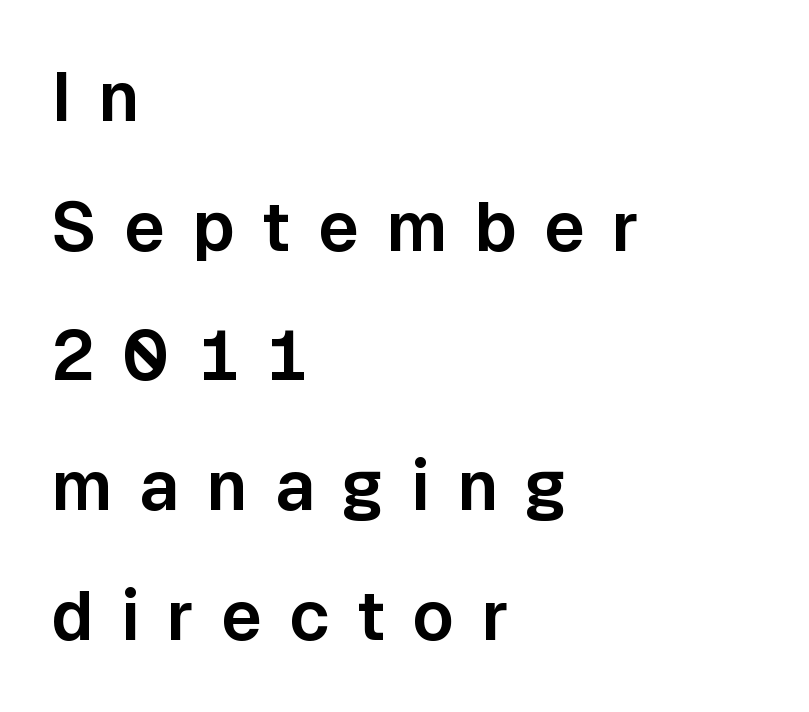
{"serif": "no", "italic": "no", "width": "normal", "stroke_contrast": "low", "x_height": "medium", "monospaced": "no", "underline": "no", "align": "left", "line_spacing_ratio": 1.88, "letter_spacing": "wide", "letter_spacing_em": 0.39, "glyph_px": 69}
